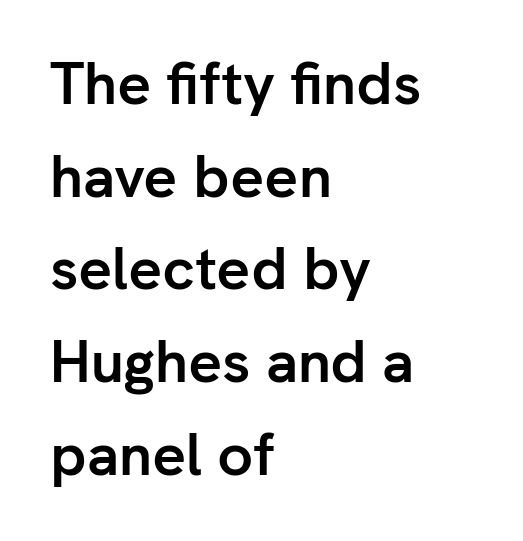
The image shows 59 px semibold sans-serif type, upright; set left-aligned, normal line spacing (1.57x), normal letter spacing, not underlined; low stroke contrast and a medium x-height.
